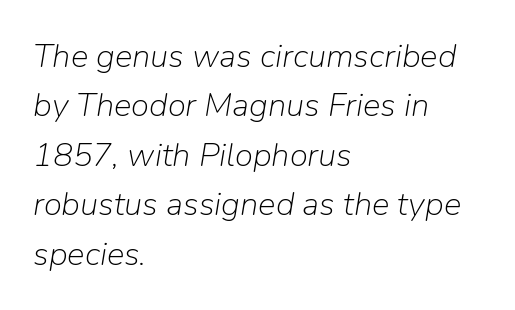
{"italic": "yes", "lean": "right", "slant_degrees": 9, "bold": "no", "weight": "light", "width": "normal", "stroke_contrast": "low", "x_height": "medium", "monospaced": "no", "underline": "no", "align": "left", "line_spacing": "normal", "line_spacing_ratio": 1.5, "letter_spacing": "normal", "letter_spacing_em": 0.0, "glyph_px": 33}
